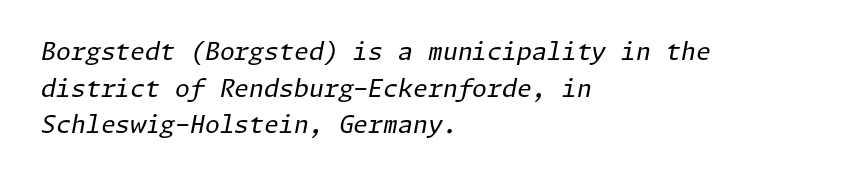
The text block is weighted toward the left margin, trailing off unevenly rightward. Honestly, there is no underline to notice here at all. The axis of the letterforms is tilted away from vertical. Heaviness? Minimal to ordinary, like unemphasized prose. You could call the tracking neutral — neither tight nor loose.
